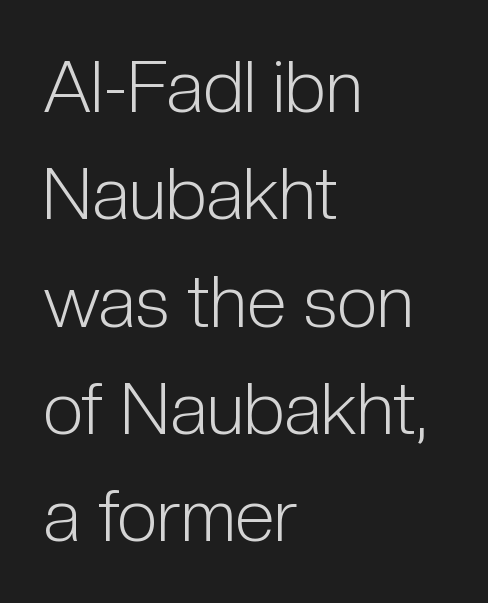
{"serif": "no", "italic": "no", "bold": "no", "weight": "light", "width": "condensed", "stroke_contrast": "low", "x_height": "medium", "monospaced": "no", "underline": "no", "align": "left", "line_spacing": "normal", "line_spacing_ratio": 1.49, "letter_spacing": "normal", "letter_spacing_em": 0.0, "glyph_px": 72}
